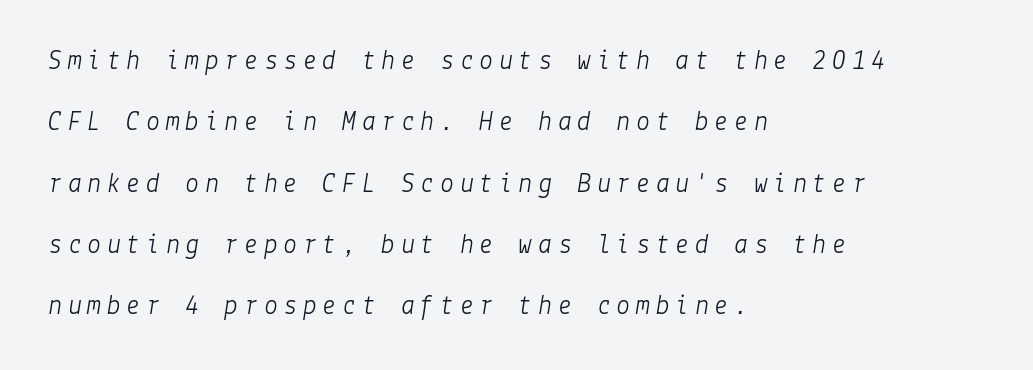
Q: Is the text bold? A: No.
Q: Is the text italic (slanted)? A: Yes, it leans right by about 9 degrees.
Q: Is the text underlined? A: No.
Q: How is the paragraph aligned? A: Left-aligned.
Q: Is the spacing between letters normal or unusually wide? A: Unusually wide.
Q: Is the spacing between lines tight, normal or loose? A: Loose.
Q: Width (condensed, normal, or wide)? A: Normal.
Q: Stroke contrast? A: Low.
Q: x-height? A: Medium.
